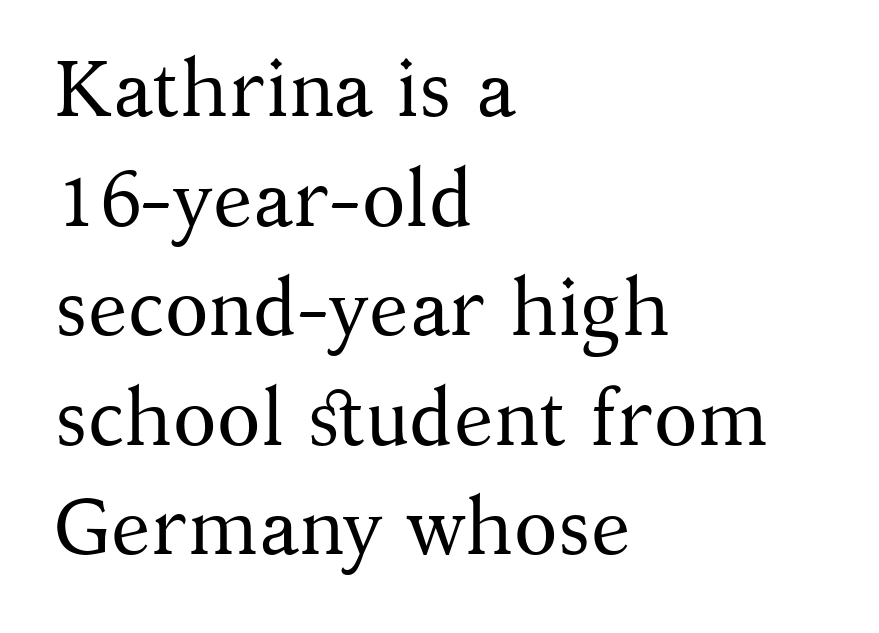
{"serif": "yes", "italic": "no", "bold": "no", "weight": "regular", "width": "normal", "stroke_contrast": "medium", "x_height": "medium", "monospaced": "no", "underline": "no", "align": "left", "line_spacing": "normal", "line_spacing_ratio": 1.37, "letter_spacing": "normal", "letter_spacing_em": 0.0, "glyph_px": 80}
